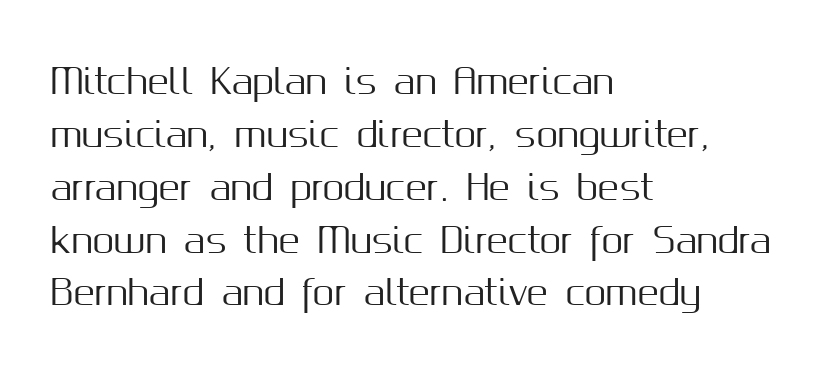
The image shows 35 px sans-serif type, upright; set left-aligned, normal line spacing (1.51x), normal letter spacing, not underlined; medium stroke contrast and a medium x-height.
